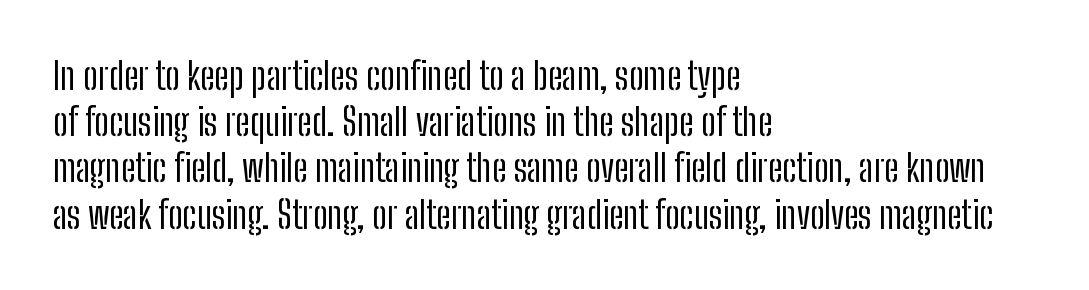
Horizontally, the lines are justified to the leading edge only. The axis of the letterforms is exactly vertical. The rows are spaced the way most documents space them. The letters advance in unequal steps, a hallmark of proportional type. Characters follow at the spacing the type designer built in. Serifs: no, the terminals of the letterforms are clean.
